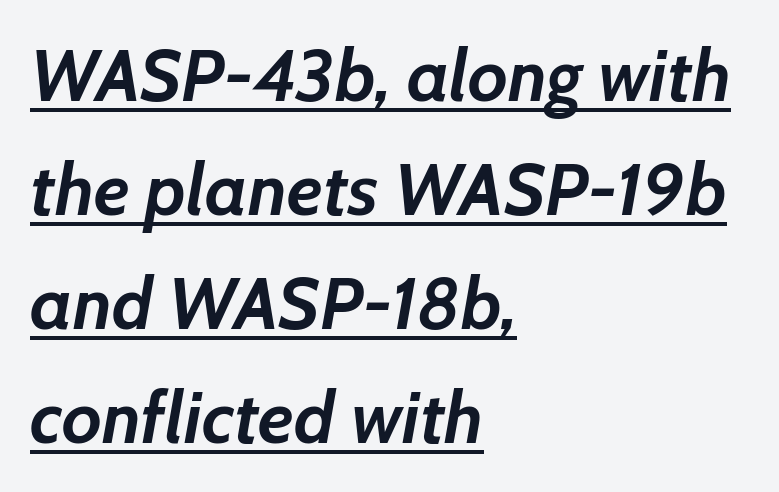
Q: Is the text bold? A: Yes.
Q: Is the text italic (slanted)? A: Yes, it leans right by about 7 degrees.
Q: Is the text underlined? A: Yes.
Q: How is the paragraph aligned? A: Left-aligned.
Q: Is the spacing between letters normal or unusually wide? A: Normal.
Q: Is the spacing between lines tight, normal or loose? A: Normal.
Q: Width (condensed, normal, or wide)? A: Normal.
Q: Stroke contrast? A: Low.
Q: x-height? A: Medium.
Q: Monospaced? A: No.
